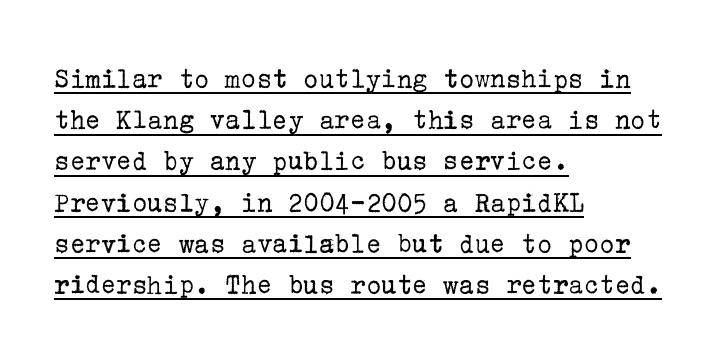
This rendering uses left alignment, leaving the right contour irregular. The leading is moderate, giving the passage an even texture. Students, observe the line beneath the letters — that is underlining. The passage shown has conventional tracking throughout. Summary of weight: not heavy and not bold.
